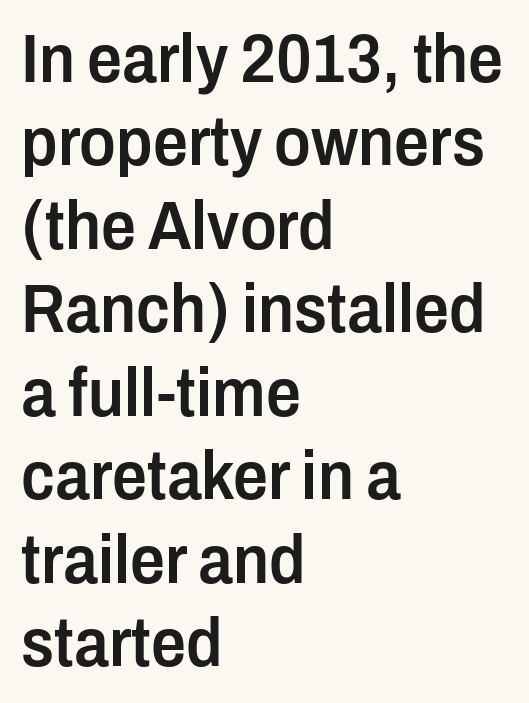
The image shows 69 px semibold, condensed sans-serif type, upright; set left-aligned, line spacing 1.21x, normal letter spacing, not underlined; low stroke contrast and a medium x-height.
